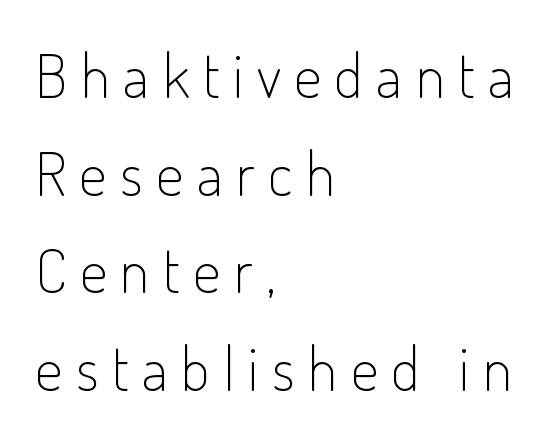
The image shows 61 px light, condensed sans-serif type, upright; set left-aligned, normal line spacing (1.6x), unusually wide letter spacing (+0.22 em), not underlined; low stroke contrast and a small x-height.
